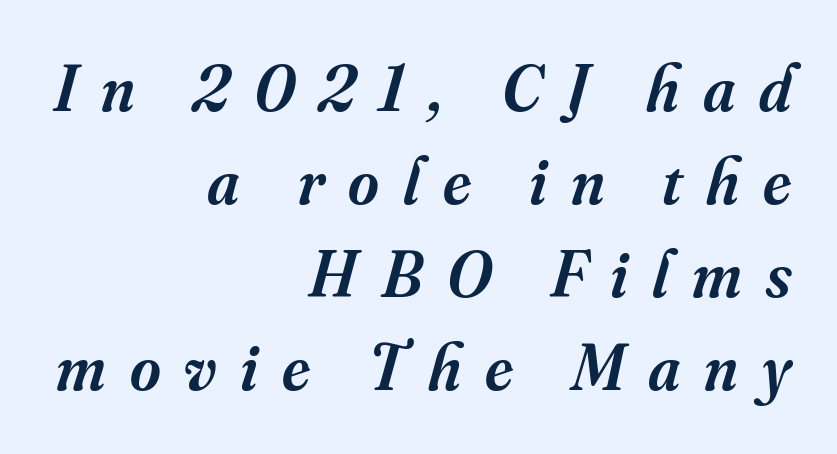
The paragraph shown leans on its right margin. Every letter is mildly thick-stroked: semibold rather than bold. You could not count columns in this text — the font is proportionally spaced. A typesetter would mark this as italic. Glyph-to-glyph distance is far greater than everyday printed text. Bare-footed words on every line.
